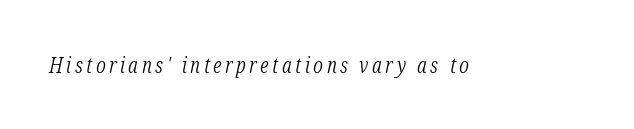
Weight: in the light-to-regular range. The glyphs are unaccompanied by any horizontal stroke below them. Every character sits at an angle, as italics do.
